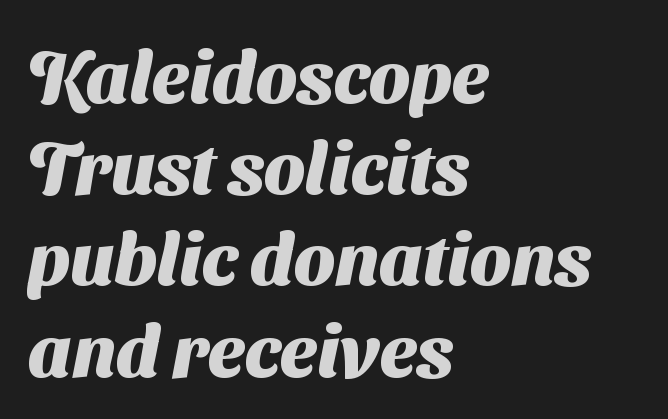
The image shows 73 px heavy sans-serif type; set left-aligned, normal line spacing (1.25x), normal letter spacing, not underlined; medium stroke contrast and a medium x-height.
